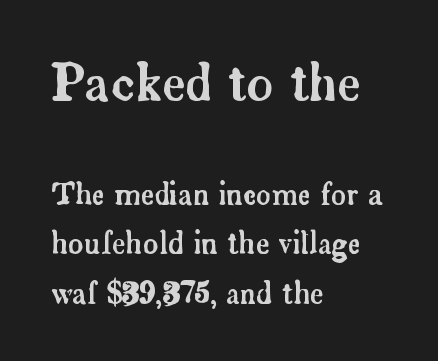
The image shows 50 px serif type, upright; set left-aligned, normal line spacing (1.7x), normal letter spacing, not underlined; the first (top) block is 1.72x larger; low stroke contrast and a small x-height.
